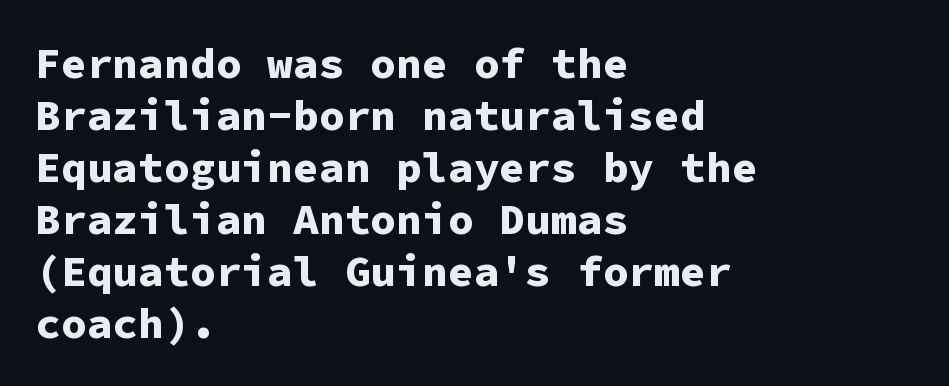
{"serif": "no", "italic": "no", "bold": "yes", "weight": "bold", "width": "normal", "stroke_contrast": "low", "x_height": "medium", "monospaced": "yes", "underline": "no", "align": "left", "line_spacing_ratio": 1.21, "letter_spacing": "normal", "letter_spacing_em": 0.0, "glyph_px": 43}
